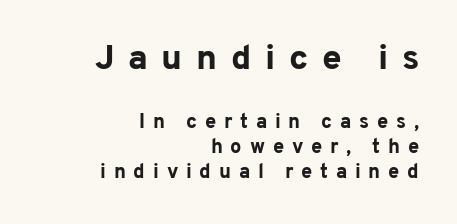
Display-style spreading of the glyphs; the letterfit is very open. Compare the two chunks: the upper has the greater cap height. Check where the strokes stop: nothing finishes them off — pure sans. A dark, heavy texture on the line: the type is bold. The line-height multiplier appears to be the usual default. Which margin do the lines hug? The right one — the left edge is uneven.
